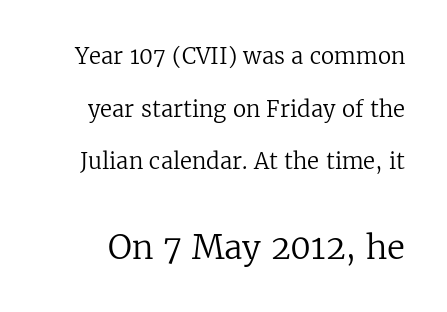
Q: Is the text bold? A: No.
Q: Is the text italic (slanted)? A: No, it is upright.
Q: Is the typeface a serif or a sans-serif typeface? A: Serif.
Q: Is the text underlined? A: No.
Q: Is the spacing between letters normal or unusually wide? A: Normal.
Q: Is the spacing between lines tight, normal or loose? A: Loose.
Q: Which block of text is set in a larger size, the first (top) or the second (bottom)? A: The second (bottom) one.
Q: Width (condensed, normal, or wide)? A: Normal.
Q: Stroke contrast? A: Low.
Q: x-height? A: Medium.
Q: Monospaced? A: No.
